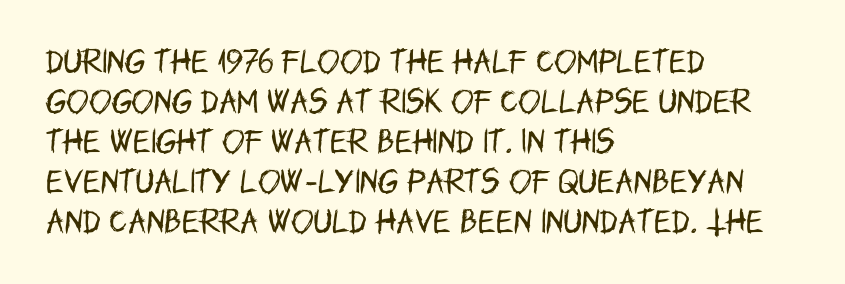
{"italic": "no", "bold": "no", "underline": "no", "align": "left", "line_spacing": "normal", "line_spacing_ratio": 1.48, "letter_spacing": "normal", "letter_spacing_em": 0.0, "glyph_px": 27}
